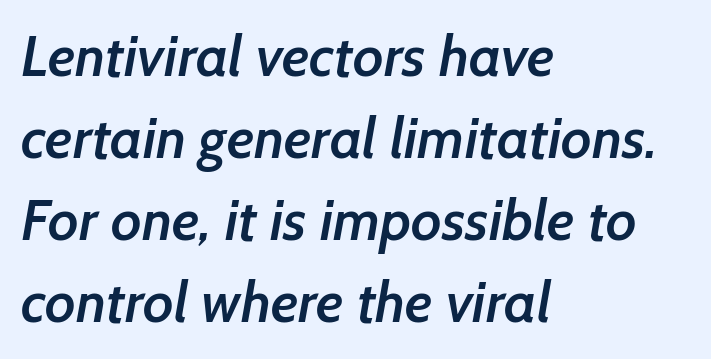
Q: Is the text bold? A: Semi-bold.
Q: Is the typeface a serif or a sans-serif typeface? A: Sans-serif.
Q: Is the text underlined? A: No.
Q: How is the paragraph aligned? A: Left-aligned.
Q: Is the spacing between letters normal or unusually wide? A: Normal.
Q: Is the spacing between lines tight, normal or loose? A: Normal.
Q: Width (condensed, normal, or wide)? A: Normal.
Q: Stroke contrast? A: Low.
Q: x-height? A: Medium.
Q: Monospaced? A: No.
